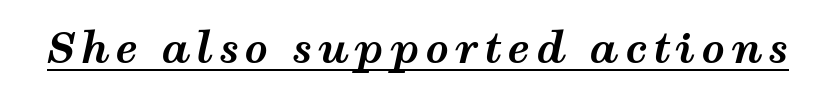
Q: Is the text bold? A: Yes.
Q: Is the text italic (slanted)? A: Yes, it leans right by about 12 degrees.
Q: Is the text underlined? A: Yes.
Q: Width (condensed, normal, or wide)? A: Wide.
Q: Stroke contrast? A: Medium.
Q: x-height? A: Medium.
Q: Monospaced? A: No.
